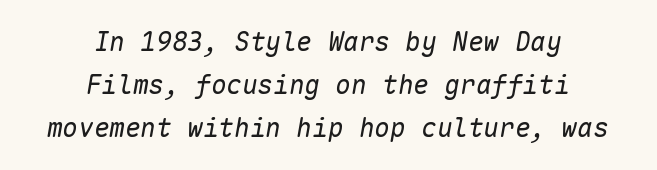
Weight: not bold — regular or lighter. The rendering positions every line midway between the sides. Leading matches the norm, producing a regular column. Descenders are the only things crossing below the line. Would a proofreader flag this as italicized? Yes. Characters follow at the spacing the type designer built in.
